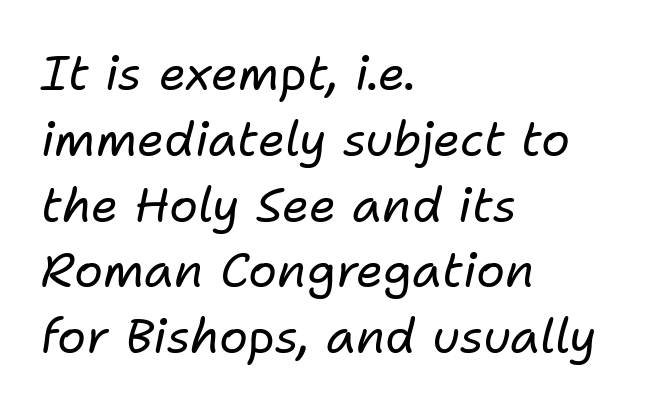
The image shows 48 px regular-weight type, italic (leaning right); set left-aligned, normal line spacing (1.37x), normal letter spacing, not underlined; low stroke contrast and a medium x-height.
